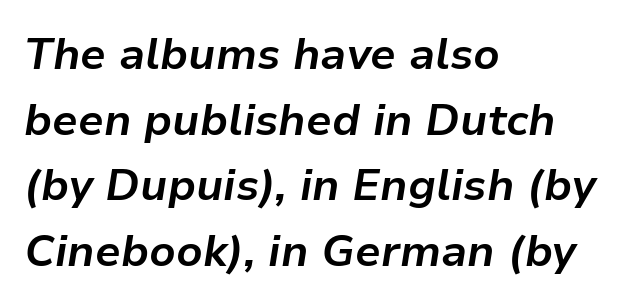
Q: Is the text bold? A: Yes.
Q: Is the text italic (slanted)? A: Yes, it leans right by about 9 degrees.
Q: Is the text underlined? A: No.
Q: How is the paragraph aligned? A: Left-aligned.
Q: Is the spacing between letters normal or unusually wide? A: Normal.
Q: Is the spacing between lines tight, normal or loose? A: Normal.
Q: Width (condensed, normal, or wide)? A: Normal.
Q: Stroke contrast? A: Low.
Q: x-height? A: Medium.
Q: Monospaced? A: No.
